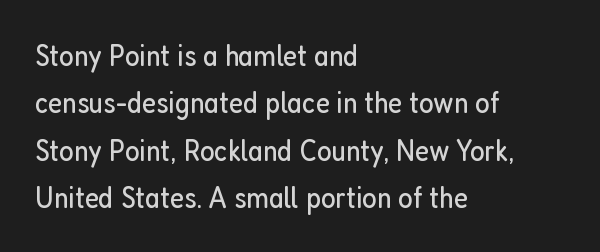
Q: Is the text bold? A: No.
Q: Is the text italic (slanted)? A: No, it is upright.
Q: Is the typeface a serif or a sans-serif typeface? A: Sans-serif.
Q: Is the text underlined? A: No.
Q: How is the paragraph aligned? A: Left-aligned.
Q: Is the spacing between letters normal or unusually wide? A: Normal.
Q: Is the spacing between lines tight, normal or loose? A: Normal.
Q: Width (condensed, normal, or wide)? A: Condensed.
Q: Stroke contrast? A: Low.
Q: x-height? A: Medium.
Q: Monospaced? A: No.
